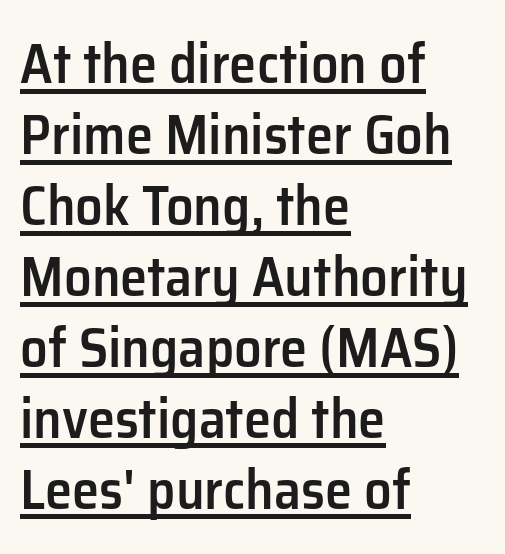
The image shows 55 px semibold sans-serif type, upright; set left-aligned, normal line spacing (1.29x), normal letter spacing, underlined; low stroke contrast and a medium x-height.
